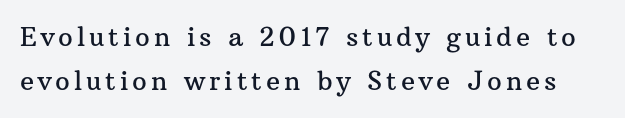
The typography opts for an upright posture over an oblique one. These lines sit exactly where default settings would place them. Check under the words: just untouched page.
